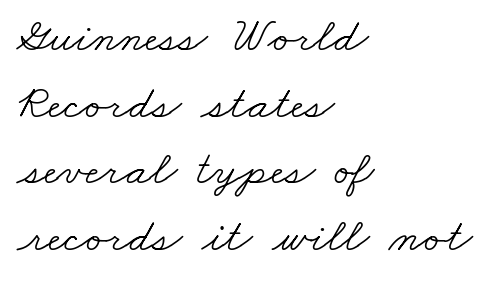
Q: Is the text bold? A: No.
Q: Is the typeface a serif or a sans-serif typeface? A: Serif.
Q: Is the text underlined? A: No.
Q: How is the paragraph aligned? A: Left-aligned.
Q: Is the spacing between letters normal or unusually wide? A: Normal.
Q: Is the spacing between lines tight, normal or loose? A: Normal.
Q: Width (condensed, normal, or wide)? A: Wide.
Q: Stroke contrast? A: Low.
Q: x-height? A: Small.
Q: Monospaced? A: No.
